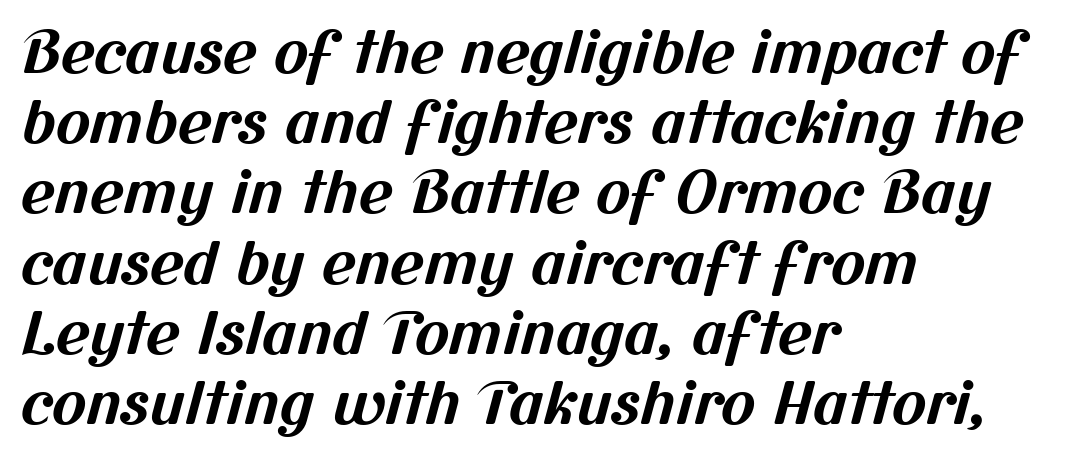
The image shows 58 px bold sans-serif type; set left-aligned, line spacing 1.21x, normal letter spacing, not underlined; medium stroke contrast and a medium x-height.
